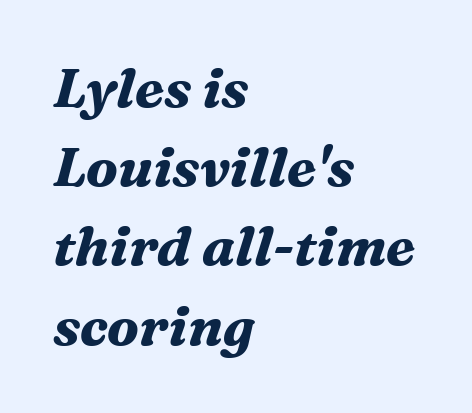
A serif font was chosen for this passage. One glance says typical: line gaps are just what's usual. Characters follow at the spacing the type designer built in. Notice how thick the strokes are: this is what a full bold looks like. The axis of the letterforms is tilted away from vertical.
